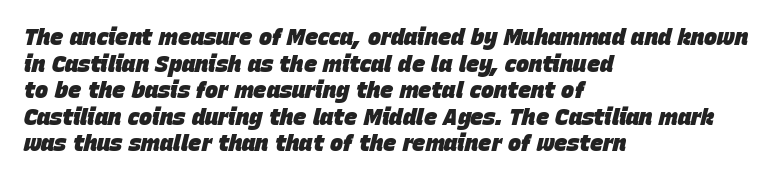
The image shows 22 px bold type, italic (leaning right); set left-aligned, line spacing 1.21x, normal letter spacing, not underlined.
